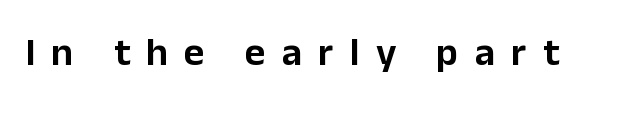
Q: Is the text italic (slanted)? A: No, it is upright.
Q: Is the typeface a serif or a sans-serif typeface? A: Sans-serif.
Q: Is the text underlined? A: No.
Q: Is the spacing between letters normal or unusually wide? A: Unusually wide.
Q: Width (condensed, normal, or wide)? A: Normal.
Q: Stroke contrast? A: Low.
Q: x-height? A: Medium.
Q: Monospaced? A: No.
